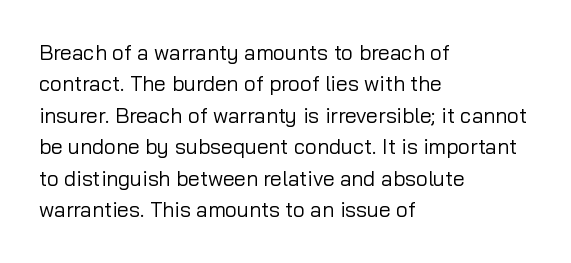
Each row of text sits above clean, open space. Italic? Not at all — the glyphs are vertical. Typeset ragged right — the left edge is the straight one. Each word holds together tightly as a unit, with standard inter-letter gaps. Interline gaps are of average width in this sample.
